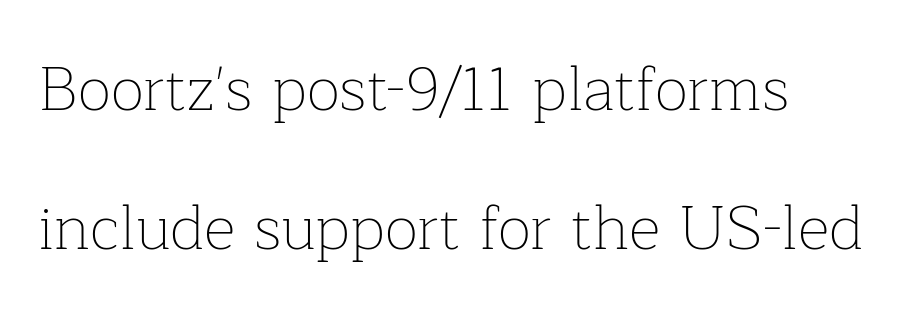
The image shows 62 px thin serif type, upright; set left-aligned, loose line spacing (2.25x), normal letter spacing, not underlined; low stroke contrast and a medium x-height.
